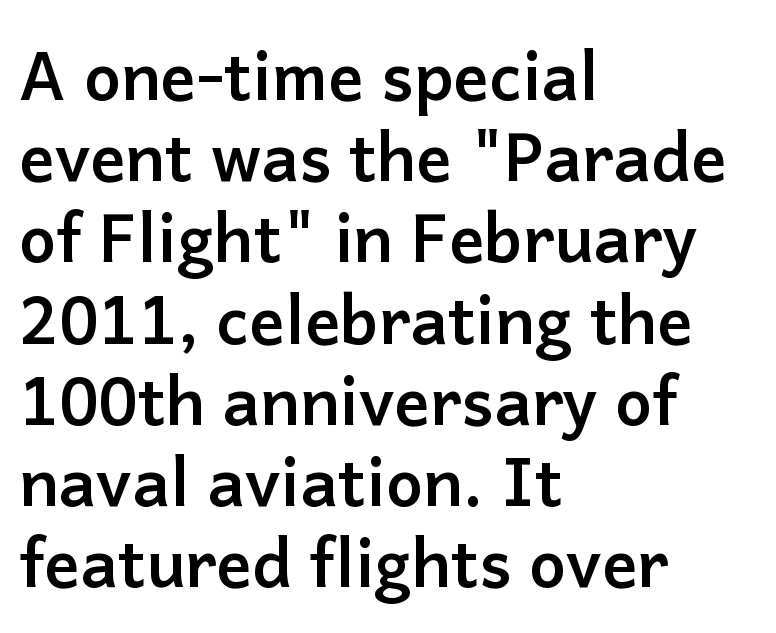
Every letter is thick-stroked: bold, no question. The letters carry no serifs — their stems end cleanly without finishing strokes. It's the straight-up-and-down kind of type. Does extra space separate the letters? No, they use regular spacing. These lines stack with their left ends in a neat column. Varying glyph widths throughout — classic text-font behaviour.
